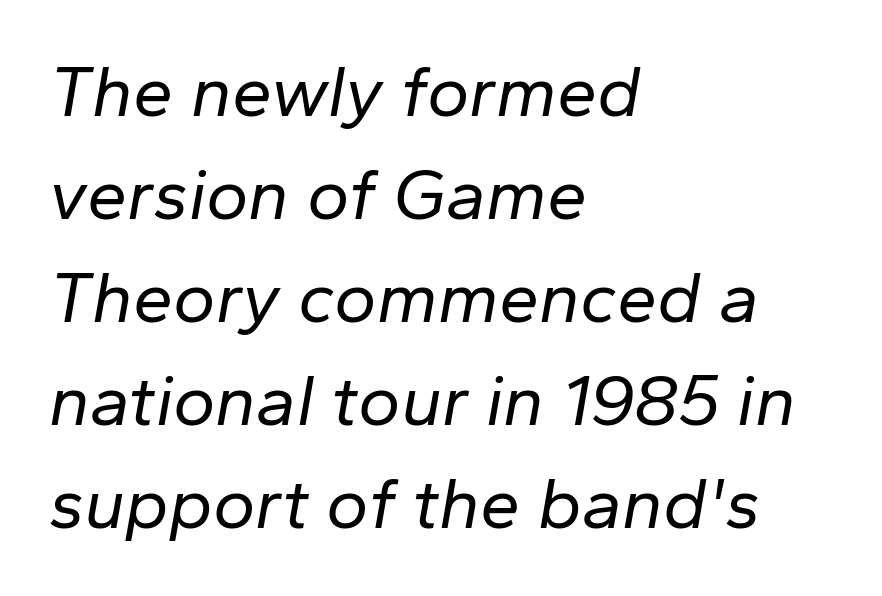
Q: Is the text bold? A: No.
Q: Is the text italic (slanted)? A: Yes, it leans right by about 10 degrees.
Q: Is the text underlined? A: No.
Q: How is the paragraph aligned? A: Left-aligned.
Q: Is the spacing between letters normal or unusually wide? A: Normal.
Q: Is the spacing between lines tight, normal or loose? A: Normal.
Q: Width (condensed, normal, or wide)? A: Normal.
Q: Stroke contrast? A: Low.
Q: x-height? A: Medium.
Q: Monospaced? A: No.
